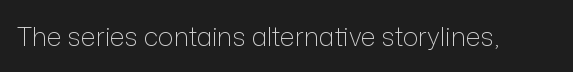
{"italic": "no", "bold": "no", "underline": "no", "letter_spacing": "normal", "letter_spacing_em": 0.0, "glyph_px": 26}
